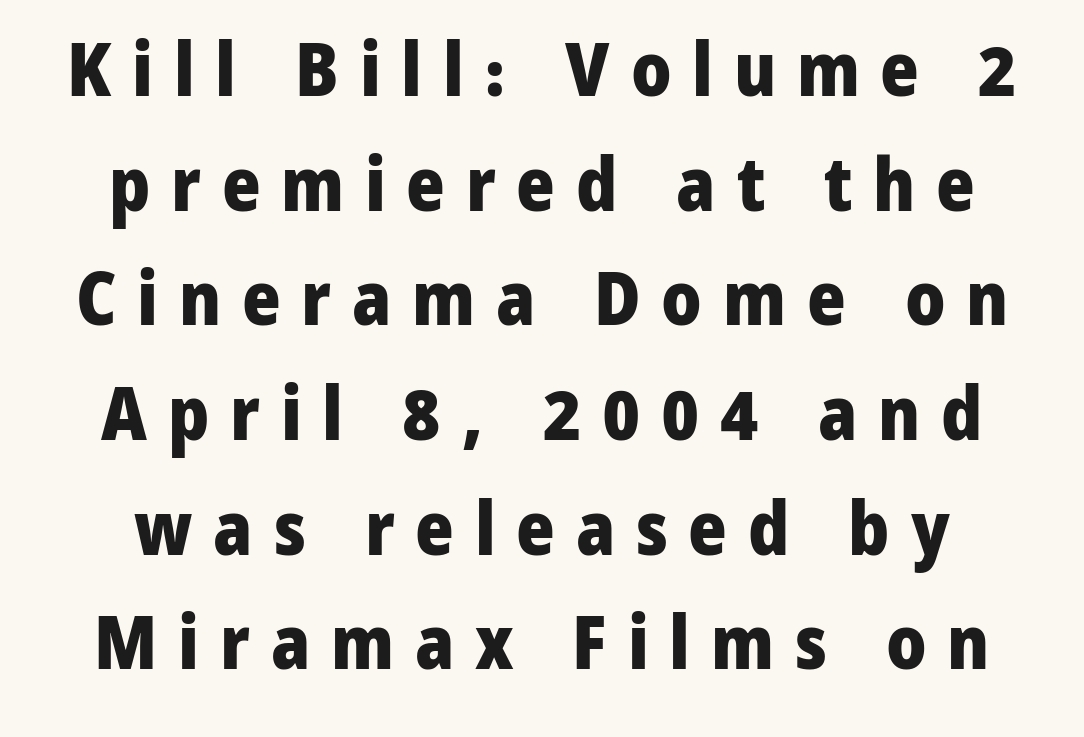
Check the space under the baseline: it is left empty. Unlike italic type, these characters show no tilt at all. The rendering uses a bold face; every stroke is thick and dark. Does extra space separate the letters? Yes, quite a lot of it. Do the characters align in a grid? No, the font is proportional. The whitespace from short lines is split evenly between both sides.
